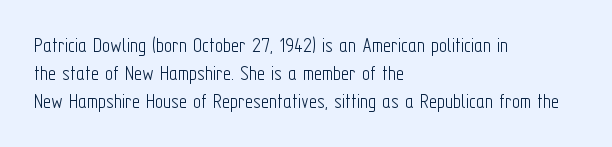
Normally led — the rows are evenly, conventionally spaced. Underlining? Definitely not there. The axis of the letterforms is exactly vertical. The passage is arranged the way most books set body copy — flush left. Default kerning and tracking; the words read as compact shapes.
